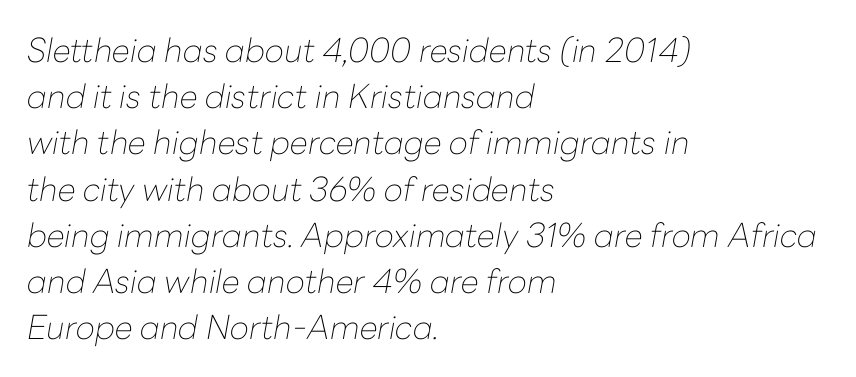
{"italic": "yes", "lean": "right", "slant_degrees": 10, "bold": "no", "weight": "thin", "width": "normal", "stroke_contrast": "low", "x_height": "medium", "monospaced": "no", "underline": "no", "align": "left", "line_spacing": "normal", "line_spacing_ratio": 1.4, "letter_spacing": "normal", "letter_spacing_em": 0.0, "glyph_px": 33}
